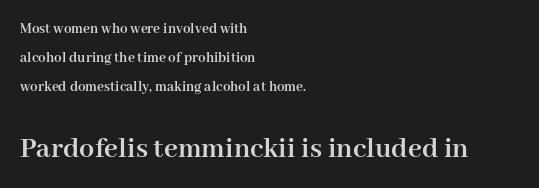
{"serif": "yes", "italic": "no", "bold": "yes", "weight": "semibold", "width": "normal", "stroke_contrast": "high", "x_height": "medium", "monospaced": "no", "underline": "no", "align": "left", "line_spacing": "loose", "line_spacing_ratio": 1.93, "letter_spacing": "normal", "letter_spacing_em": 0.0, "larger_block": "second", "size_ratio": 2.0, "glyph_px": 30}
